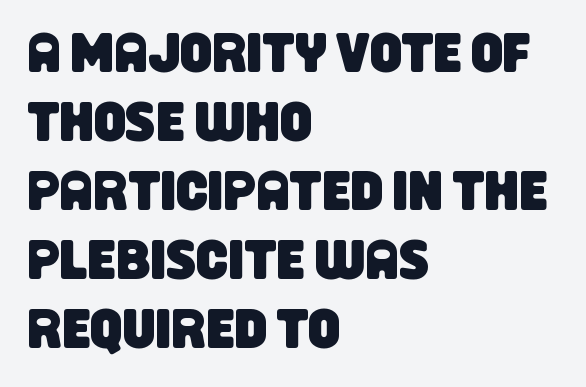
The image shows 56 px condensed sans-serif type; set left-aligned, line spacing 1.23x, normal letter spacing, not underlined; low stroke contrast and a large x-height.
